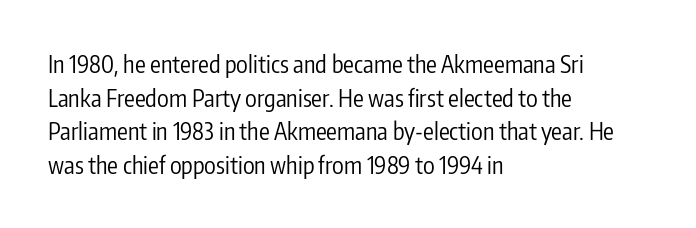
Does the copy run flush right? No — it runs flush left. Does extra space separate the letters? No, they use regular spacing. The letters look calm and open, with moderate or lighter stems. Beneath every word, the page is bare. Normally led — the rows are evenly, conventionally spaced.
